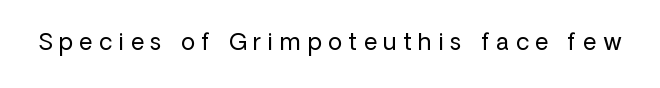
Lines of text with bare space underneath. The weight would be labelled regular, book, light, or lighter still. Do the letters lean? They stand straight. Observe the wide spacing: letters keep a clear distance from each other.
